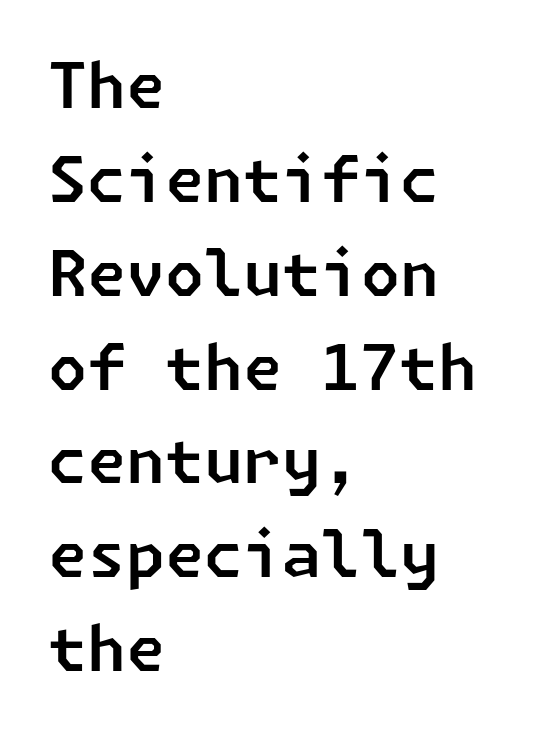
The letters carry no serifs — their stems end cleanly without finishing strokes. This rendering uses left alignment, leaving the right contour irregular. Clear beneath every line of the passage. The letterforms sit shoulder to shoulder at normal distance. Is there much room between lines? A standard amount, neither cramped nor airy.
